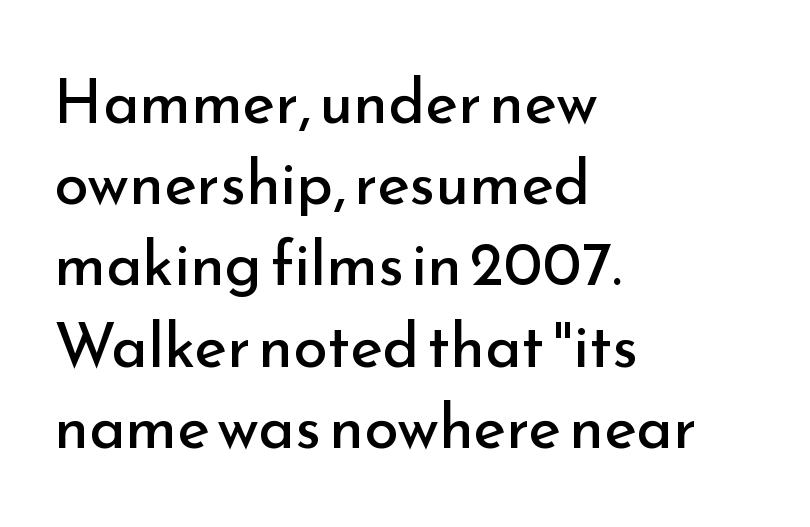
{"serif": "no", "italic": "no", "bold": "no", "weight": "regular", "width": "normal", "stroke_contrast": "low", "x_height": "small", "monospaced": "no", "underline": "no", "align": "left", "line_spacing": "normal", "line_spacing_ratio": 1.31, "letter_spacing": "normal", "letter_spacing_em": 0.0, "glyph_px": 62}
